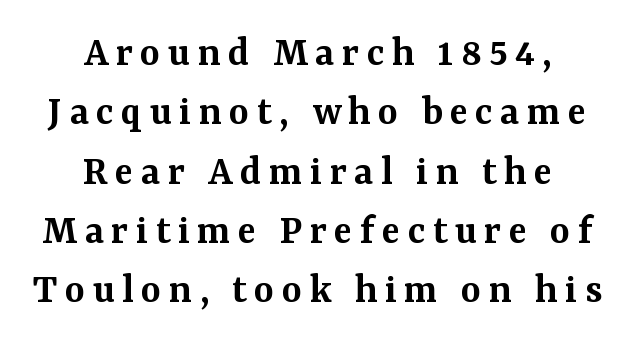
{"serif": "yes", "italic": "no", "bold": "semi", "weight": "semibold", "width": "normal", "stroke_contrast": "medium", "x_height": "medium", "monospaced": "no", "underline": "no", "align": "center", "line_spacing": "normal", "line_spacing_ratio": 1.38, "glyph_px": 43}
